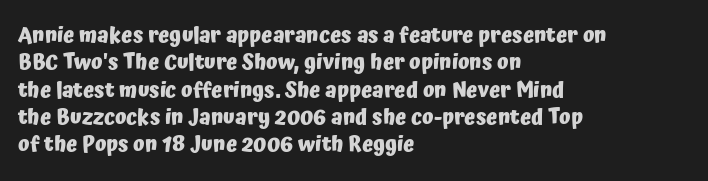
The image shows 21 px bold type, upright; set left-aligned, normal line spacing (1.3x), normal letter spacing, not underlined.
